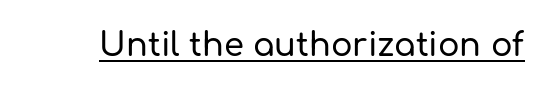
Q: Is the text italic (slanted)? A: No, it is upright.
Q: Is the typeface a serif or a sans-serif typeface? A: Sans-serif.
Q: Is the text underlined? A: Yes.
Q: Is the spacing between letters normal or unusually wide? A: Normal.
Q: Width (condensed, normal, or wide)? A: Normal.
Q: Stroke contrast? A: Low.
Q: x-height? A: Medium.
Q: Monospaced? A: No.
